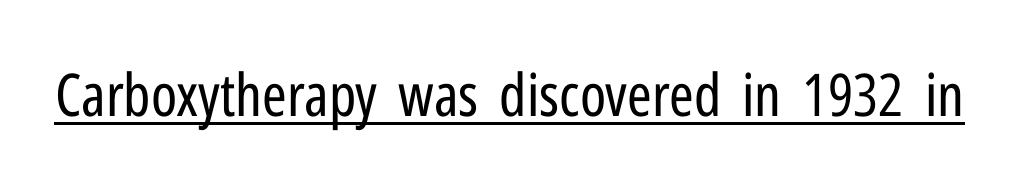
{"serif": "no", "italic": "no", "bold": "no", "weight": "regular", "width": "condensed", "stroke_contrast": "low", "x_height": "medium", "monospaced": "no", "underline": "yes", "letter_spacing": "normal", "letter_spacing_em": 0.0, "glyph_px": 59}
